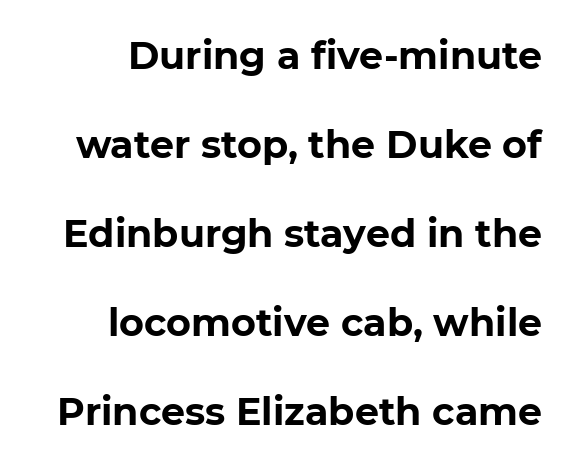
The image shows 38 px bold sans-serif type, upright; set loose line spacing (2.34x), normal letter spacing, not underlined; low stroke contrast and a medium x-height.
